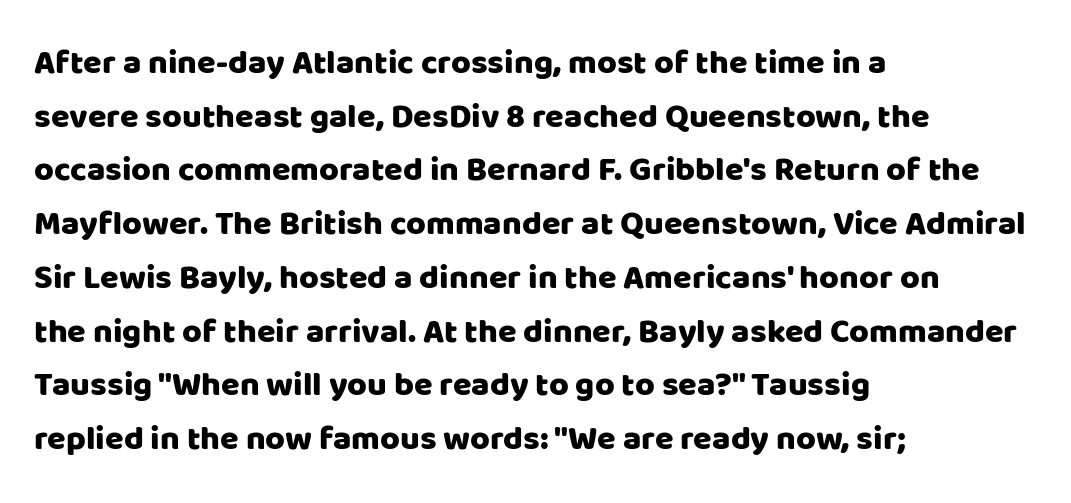
The face used here is rendered with its standard letterfit. Do the characters align in a grid? No, the font is proportional. Grotesque or geometric, the face here clearly has no serifs. A clean baseline with only descenders dipping below it. Evenly set lines give the paragraph a standard silhouette. No italicization has been applied; the sample stays upright.
